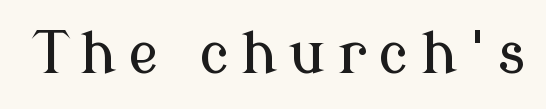
{"serif": "yes", "italic": "no", "width": "normal", "stroke_contrast": "low", "x_height": "medium", "monospaced": "no", "underline": "no", "letter_spacing": "wide", "letter_spacing_em": 0.2, "glyph_px": 58}
